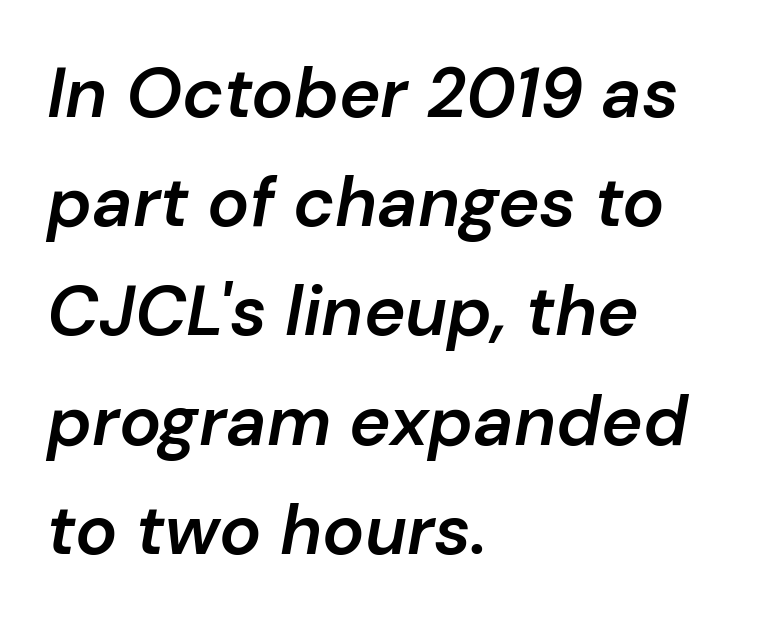
{"italic": "yes", "lean": "right", "slant_degrees": 10, "bold": "semi", "weight": "semibold", "width": "normal", "stroke_contrast": "low", "x_height": "medium", "monospaced": "no", "underline": "no", "align": "left", "line_spacing": "normal", "line_spacing_ratio": 1.56, "letter_spacing": "normal", "letter_spacing_em": 0.0, "glyph_px": 70}
